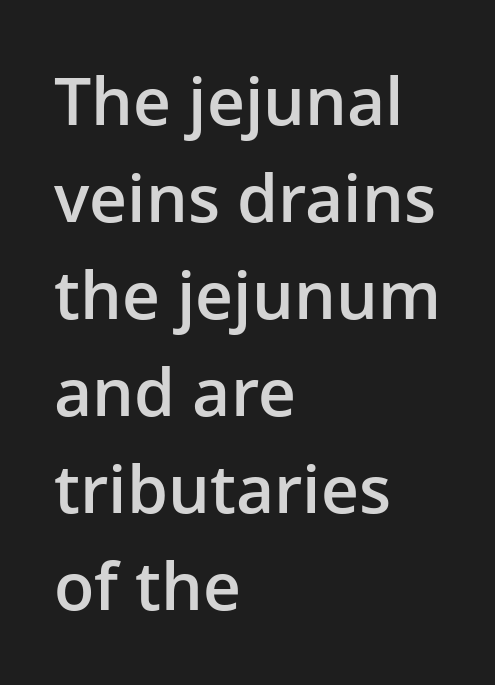
Q: Is the text bold? A: Semi-bold.
Q: Is the text italic (slanted)? A: No, it is upright.
Q: Is the typeface a serif or a sans-serif typeface? A: Sans-serif.
Q: Is the text underlined? A: No.
Q: How is the paragraph aligned? A: Left-aligned.
Q: Is the spacing between letters normal or unusually wide? A: Normal.
Q: Is the spacing between lines tight, normal or loose? A: Normal.
Q: Width (condensed, normal, or wide)? A: Normal.
Q: Stroke contrast? A: Low.
Q: x-height? A: Medium.
Q: Monospaced? A: No.
